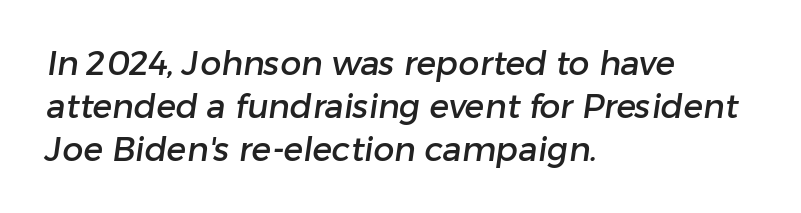
{"serif": "no", "width": "normal", "stroke_contrast": "low", "x_height": "medium", "monospaced": "no", "underline": "no", "align": "left", "line_spacing": "normal", "line_spacing_ratio": 1.3, "letter_spacing": "normal", "letter_spacing_em": 0.0, "glyph_px": 33}
